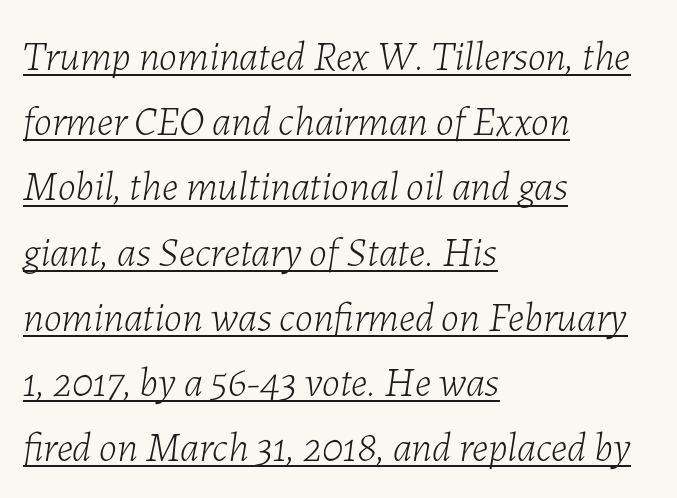
{"italic": "yes", "lean": "right", "slant_degrees": 7, "bold": "no", "weight": "light", "width": "normal", "stroke_contrast": "low", "x_height": "medium", "monospaced": "no", "underline": "yes", "align": "left", "line_spacing": "normal", "line_spacing_ratio": 1.59, "letter_spacing": "normal", "letter_spacing_em": 0.0, "glyph_px": 41}
